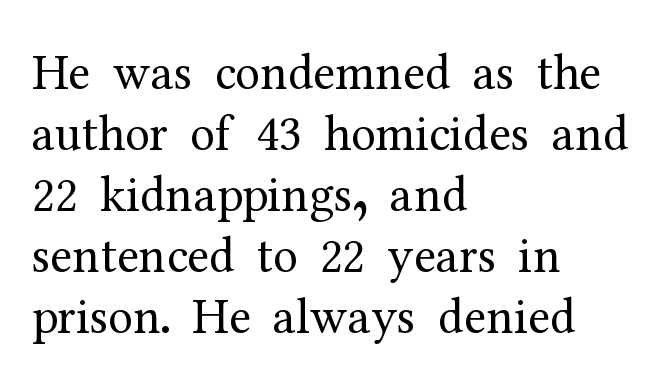
{"serif": "yes", "italic": "no", "bold": "no", "weight": "regular", "width": "normal", "stroke_contrast": "medium", "x_height": "medium", "monospaced": "no", "underline": "no", "align": "left", "line_spacing_ratio": 1.22, "letter_spacing": "normal", "letter_spacing_em": 0.0, "glyph_px": 50}
